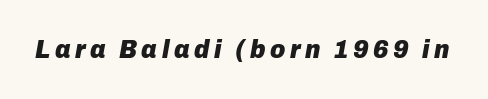
{"italic": "yes", "lean": "right", "slant_degrees": 10, "bold": "yes", "underline": "no", "glyph_px": 26}
